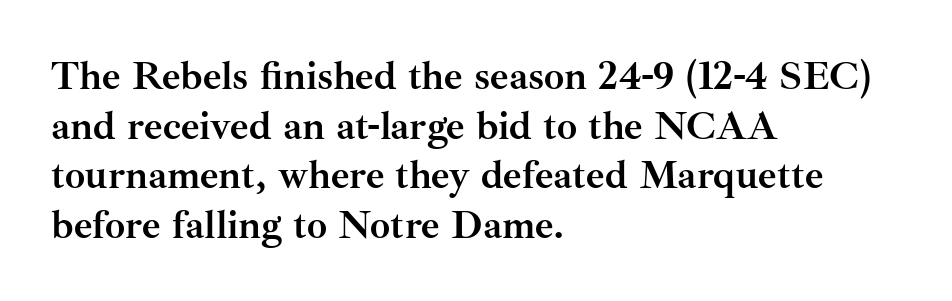
Q: Is the text bold? A: Yes.
Q: Is the text italic (slanted)? A: No, it is upright.
Q: Is the typeface a serif or a sans-serif typeface? A: Serif.
Q: Is the text underlined? A: No.
Q: How is the paragraph aligned? A: Left-aligned.
Q: Is the spacing between letters normal or unusually wide? A: Normal.
Q: Width (condensed, normal, or wide)? A: Normal.
Q: Stroke contrast? A: Medium.
Q: x-height? A: Small.
Q: Monospaced? A: No.
